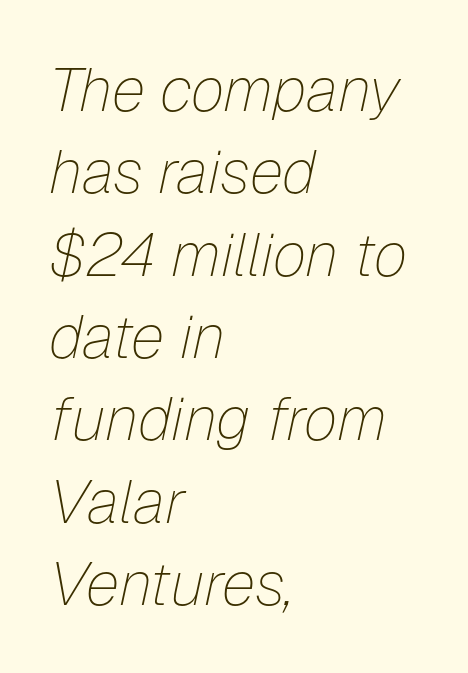
{"italic": "yes", "lean": "right", "slant_degrees": 12, "bold": "no", "weight": "thin", "width": "normal", "stroke_contrast": "low", "x_height": "medium", "monospaced": "no", "underline": "no", "align": "left", "line_spacing": "normal", "line_spacing_ratio": 1.35, "letter_spacing": "normal", "letter_spacing_em": 0.0, "glyph_px": 61}
